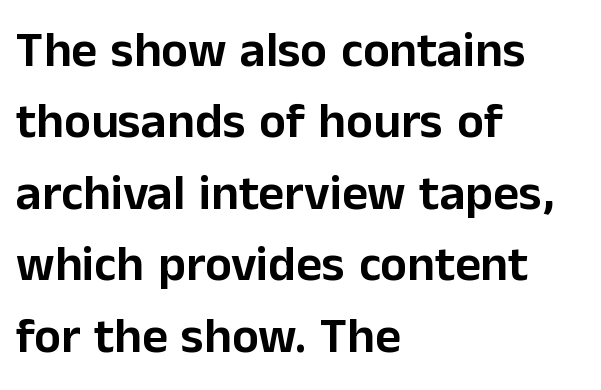
The image shows 50 px sans-serif type, upright; set left-aligned, normal line spacing (1.43x), normal letter spacing, not underlined; low stroke contrast and a medium x-height.
